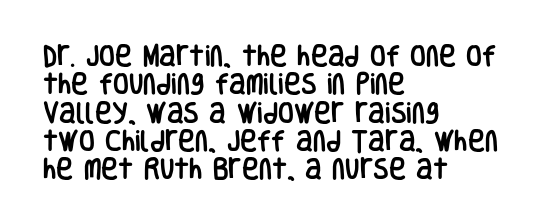
One-word summary of the alignment: left. These lines keep a tight, regular rhythm from letter to letter. Letters rest on an invisible, unmarked baseline. In terms of posture, this sample is upright.
